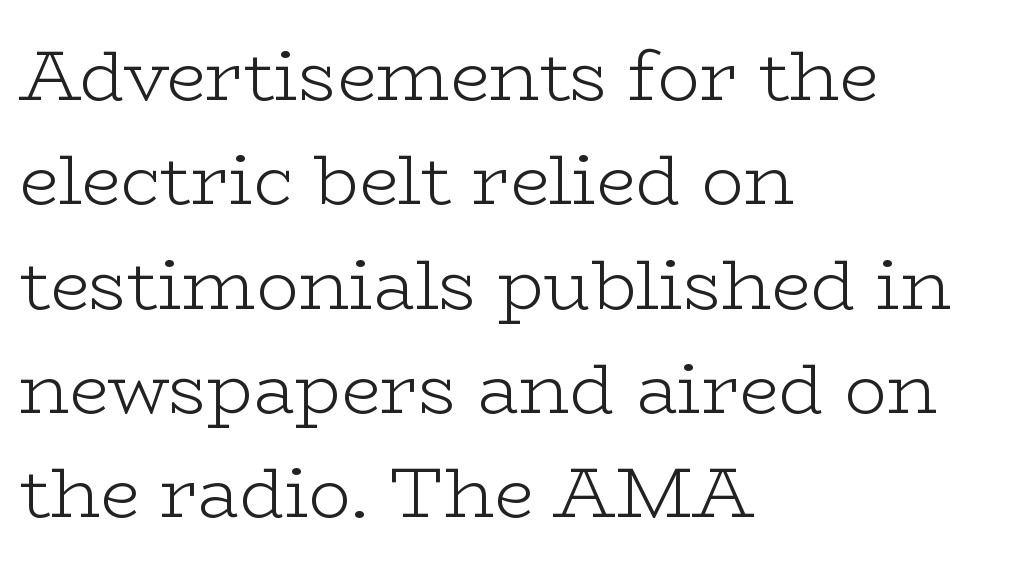
The image shows 71 px light, wide serif type, upright; set left-aligned, normal line spacing (1.47x), normal letter spacing, not underlined; low stroke contrast and a medium x-height.
